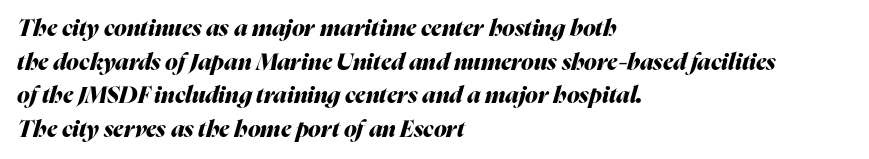
The image shows 23 px bold type, italic (leaning right); set left-aligned, normal line spacing (1.46x), normal letter spacing, not underlined.
